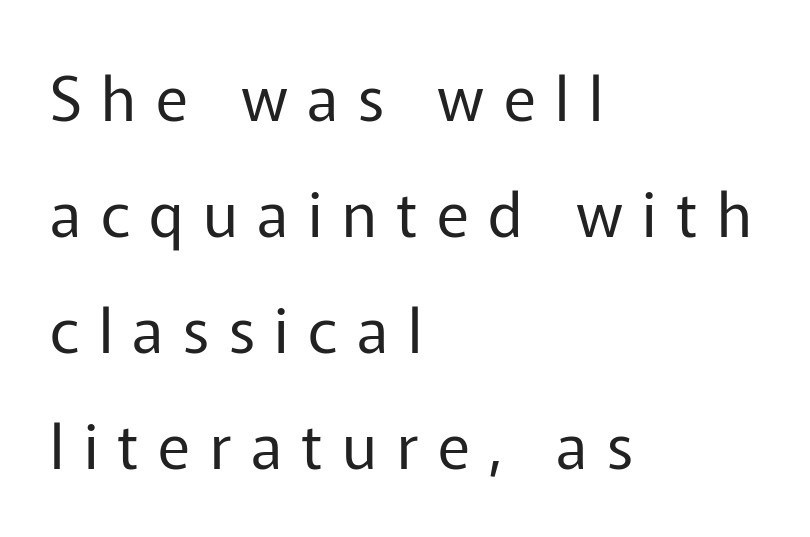
The image shows 61 px regular-weight sans-serif type, upright; set left-aligned, loose line spacing (1.9x), unusually wide letter spacing (+0.32 em), not underlined; low stroke contrast and a medium x-height.
